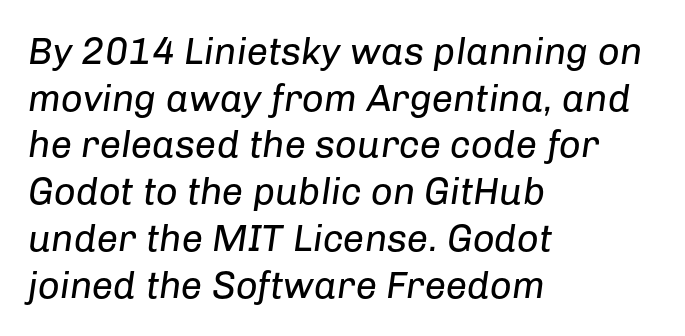
No heavy texture on the line: the type isn't bold. In terms of posture, this sample is oblique. Here the designer chose a conventional face with non-uniform glyph widths. Visually the block forms a straight wall on the left and a jagged coastline on the right.
